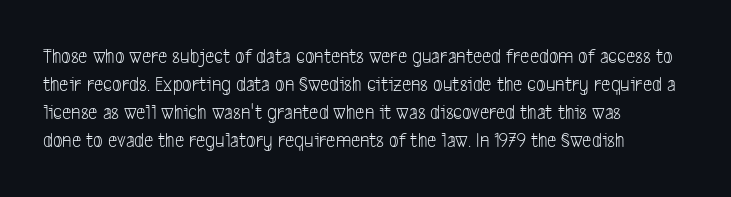
Default kerning and tracking; the words read as compact shapes. A normal amount of white space separates one row of letters from the next. Does the copy run flush right? No — it runs flush left. Plain, unruled lines of type.
